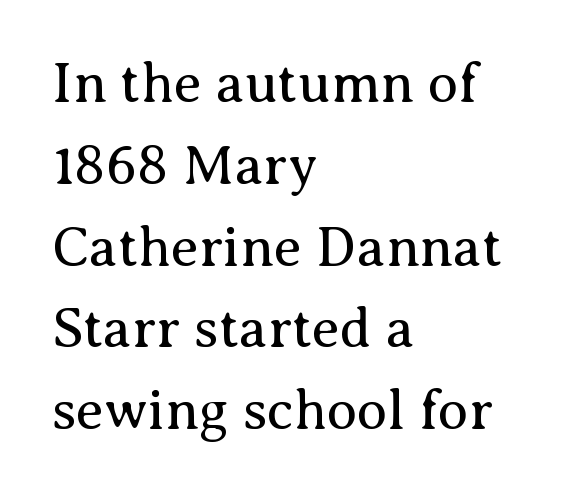
{"serif": "yes", "italic": "no", "bold": "no", "weight": "regular", "width": "normal", "stroke_contrast": "medium", "x_height": "medium", "monospaced": "no", "underline": "no", "align": "left", "line_spacing": "normal", "line_spacing_ratio": 1.46, "letter_spacing": "normal", "letter_spacing_em": 0.0, "glyph_px": 56}
